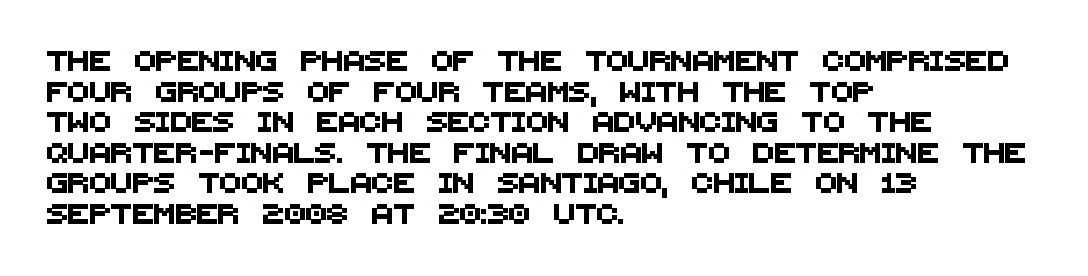
Q: Is the text underlined? A: No.
Q: How is the paragraph aligned? A: Left-aligned.
Q: Is the spacing between letters normal or unusually wide? A: Normal.
Q: Is the spacing between lines tight, normal or loose? A: Normal.
